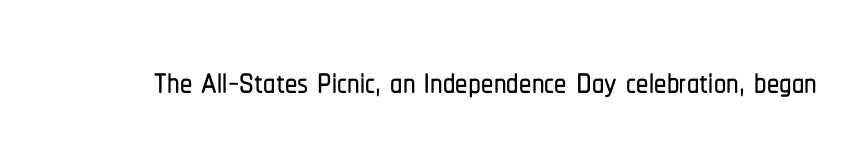
{"serif": "no", "italic": "no", "width": "condensed", "stroke_contrast": "low", "x_height": "medium", "monospaced": "no", "underline": "no", "letter_spacing": "normal", "letter_spacing_em": 0.0, "glyph_px": 49}
